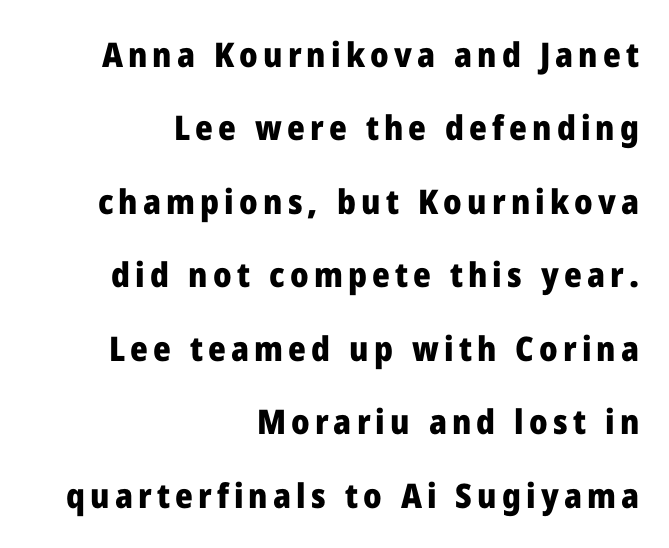
{"serif": "no", "italic": "no", "bold": "yes", "weight": "heavy", "width": "normal", "stroke_contrast": "low", "x_height": "medium", "monospaced": "no", "underline": "no", "align": "right", "line_spacing": "loose", "line_spacing_ratio": 2.16, "glyph_px": 34}
